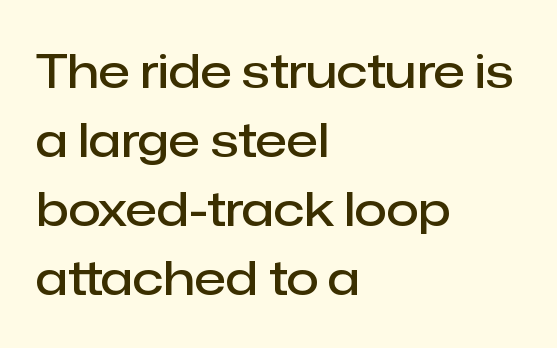
{"serif": "no", "italic": "no", "bold": "semi", "weight": "semibold", "width": "normal", "stroke_contrast": "low", "x_height": "medium", "monospaced": "no", "underline": "no", "align": "left", "line_spacing": "normal", "line_spacing_ratio": 1.47, "letter_spacing": "normal", "letter_spacing_em": 0.0, "glyph_px": 47}
